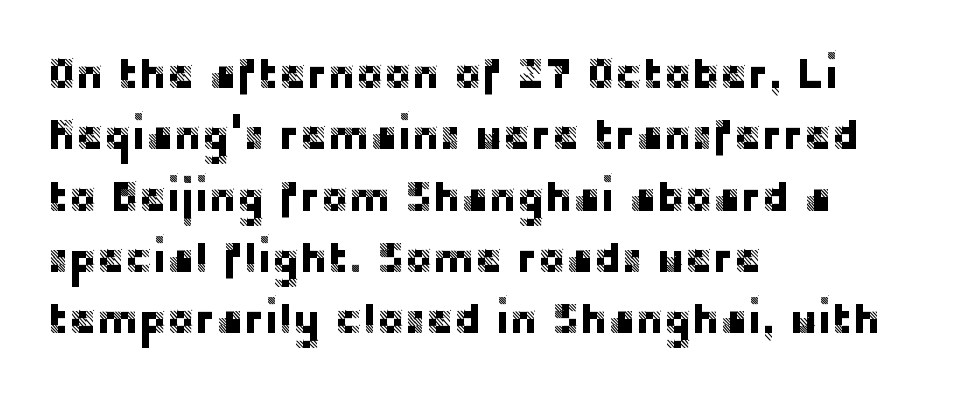
The image shows 42 px sans-serif type, upright; set left-aligned, normal line spacing (1.46x), normal letter spacing, not underlined; low stroke contrast and a large x-height.
